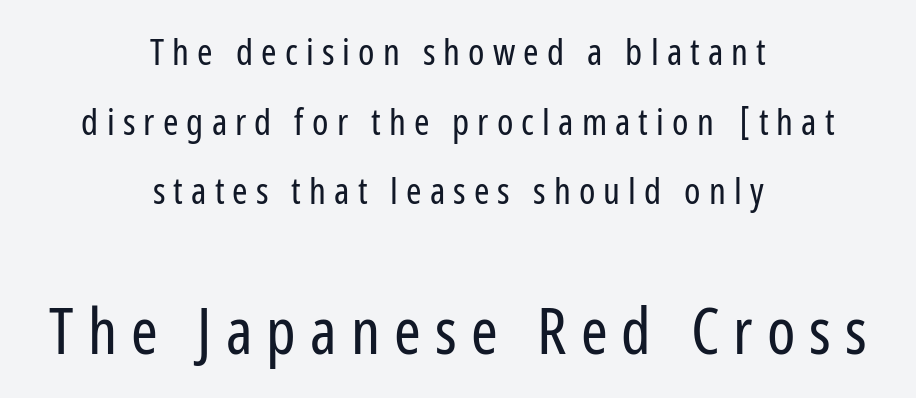
The image shows 64 px regular-weight, condensed sans-serif type, upright; set centered, line spacing 1.88x, unusually wide letter spacing (+0.22 em), not underlined; the second (bottom) block is 1.73x larger; low stroke contrast and a medium x-height.
